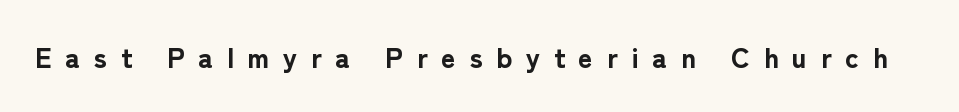
Q: Is the text bold? A: Yes.
Q: Is the text italic (slanted)? A: No, it is upright.
Q: Is the typeface a serif or a sans-serif typeface? A: Sans-serif.
Q: Is the text underlined? A: No.
Q: Is the spacing between letters normal or unusually wide? A: Unusually wide.
Q: Width (condensed, normal, or wide)? A: Normal.
Q: Stroke contrast? A: Low.
Q: x-height? A: Medium.
Q: Monospaced? A: No.
